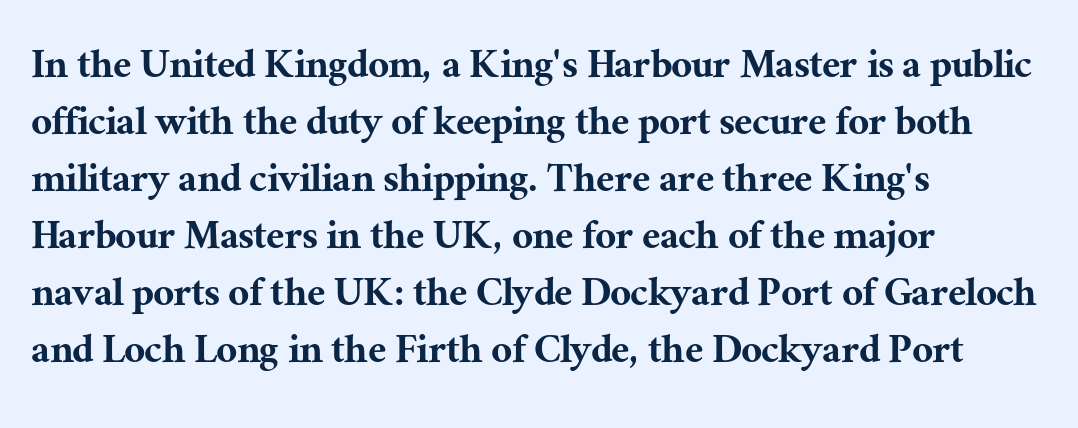
Q: Is the text italic (slanted)? A: No, it is upright.
Q: Is the typeface a serif or a sans-serif typeface? A: Serif.
Q: Is the text underlined? A: No.
Q: How is the paragraph aligned? A: Left-aligned.
Q: Is the spacing between letters normal or unusually wide? A: Normal.
Q: Width (condensed, normal, or wide)? A: Normal.
Q: Stroke contrast? A: Medium.
Q: x-height? A: Medium.
Q: Monospaced? A: No.
